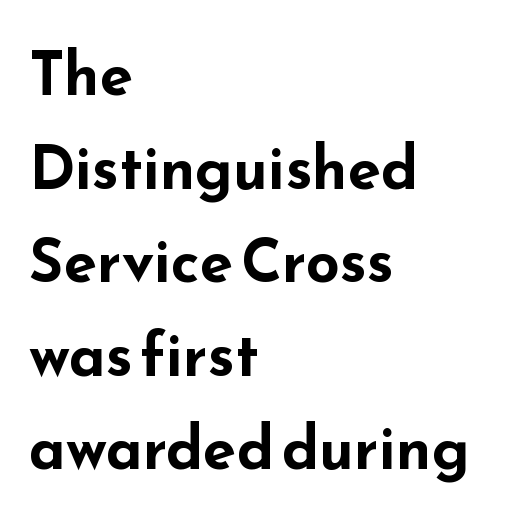
The leading is moderate, giving the passage an even texture. The face used here is proportionally spaced, like ordinary book or web type. The face used here is a sans, in the tradition of grotesques and geometrics. Inter-character spacing is left at the font's built-in metrics. Its strokes are broad and dark, the hallmark of bold type.
